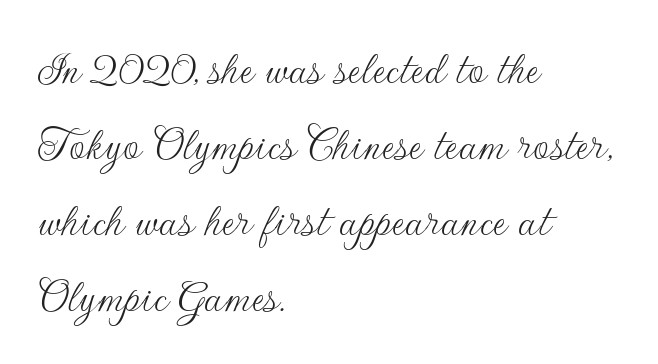
{"serif": "no", "bold": "no", "weight": "thin", "width": "normal", "stroke_contrast": "low", "x_height": "small", "monospaced": "no", "underline": "no", "align": "left", "line_spacing": "normal", "line_spacing_ratio": 1.52, "letter_spacing": "normal", "letter_spacing_em": 0.0, "glyph_px": 50}
